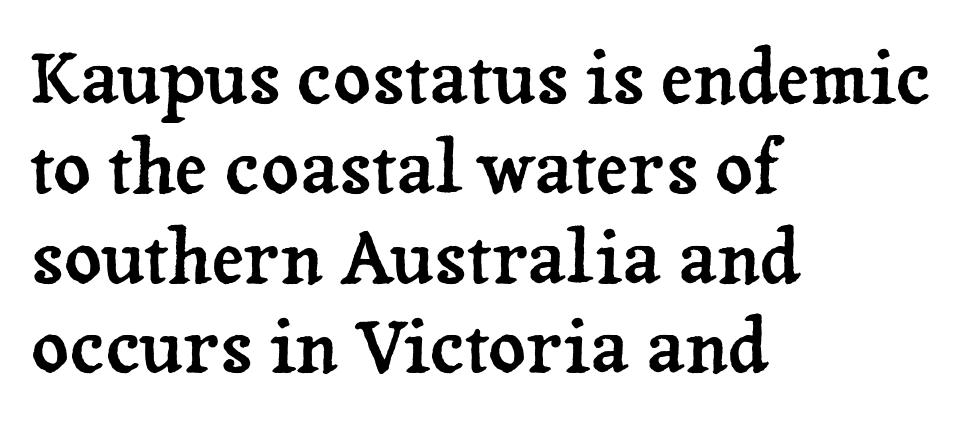
Q: Is the text italic (slanted)? A: No, it is upright.
Q: Is the typeface a serif or a sans-serif typeface? A: Serif.
Q: Is the text underlined? A: No.
Q: How is the paragraph aligned? A: Left-aligned.
Q: Is the spacing between letters normal or unusually wide? A: Normal.
Q: Width (condensed, normal, or wide)? A: Normal.
Q: Stroke contrast? A: Low.
Q: x-height? A: Medium.
Q: Monospaced? A: No.
